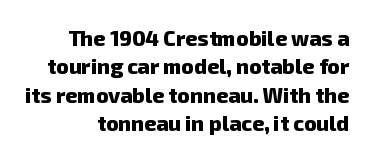
Q: Is the text bold? A: Yes.
Q: Is the text underlined? A: No.
Q: How is the paragraph aligned? A: Right-aligned.
Q: Is the spacing between letters normal or unusually wide? A: Normal.
Q: Is the spacing between lines tight, normal or loose? A: Normal.
